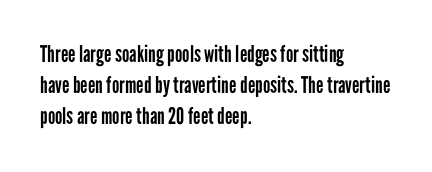
Q: Is the text bold? A: No.
Q: Is the text italic (slanted)? A: No, it is upright.
Q: Is the text underlined? A: No.
Q: How is the paragraph aligned? A: Left-aligned.
Q: Is the spacing between letters normal or unusually wide? A: Normal.
Q: Is the spacing between lines tight, normal or loose? A: Normal.
